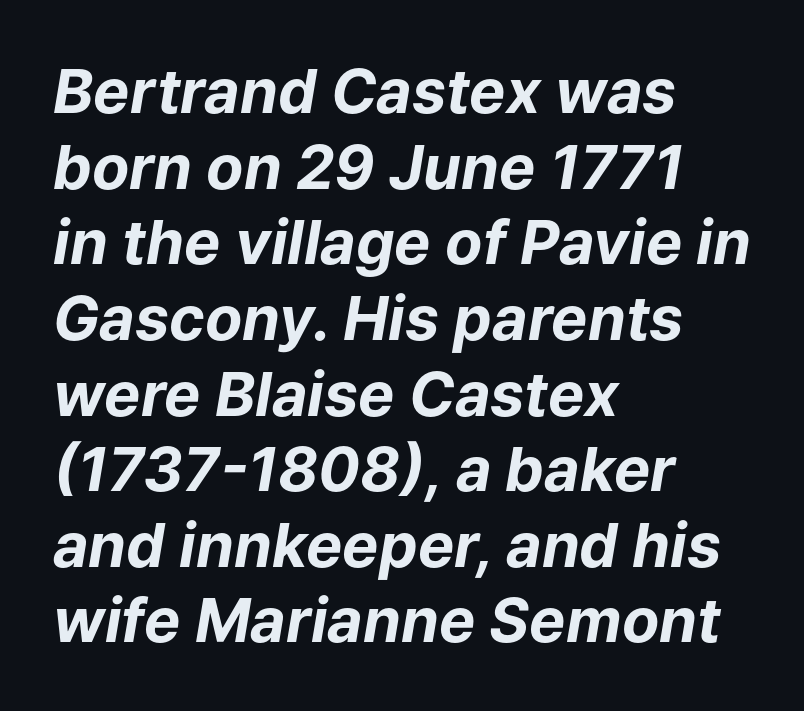
{"italic": "yes", "lean": "right", "slant_degrees": 9, "bold": "yes", "weight": "bold", "width": "normal", "stroke_contrast": "low", "x_height": "medium", "monospaced": "no", "underline": "no", "align": "left", "line_spacing_ratio": 1.24, "letter_spacing": "normal", "letter_spacing_em": 0.0, "glyph_px": 61}
